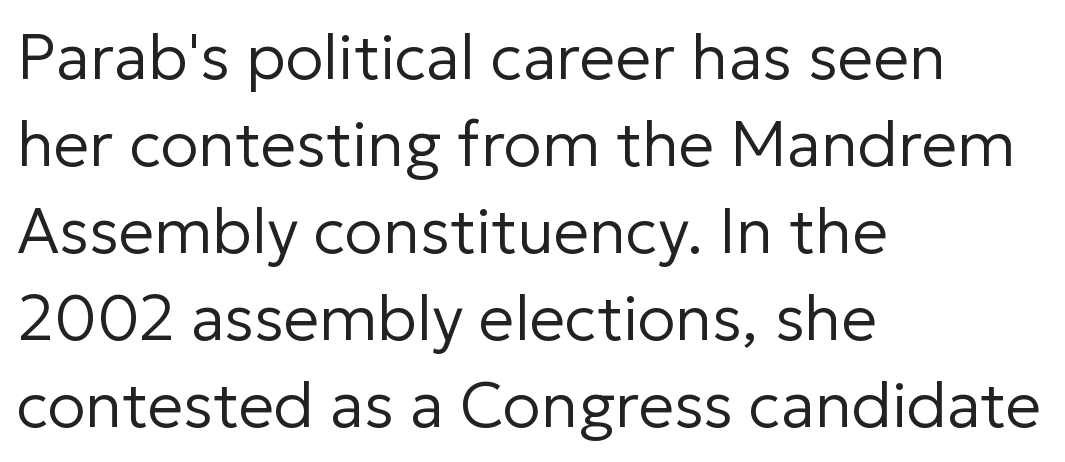
Designer's note — italics off, roman on. Is this a fixed-width face? No — the glyphs have proportional, varying widths. The lines sit at an ordinary, default distance from one another. These lines are composed in type without serifs. This rendering features lettering with no underline.
